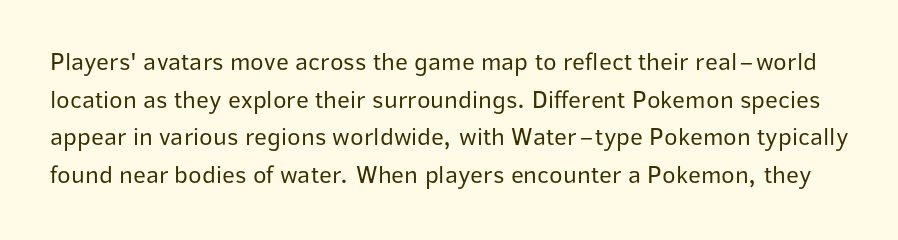
{"italic": "no", "bold": "no", "underline": "no", "line_spacing": "normal", "line_spacing_ratio": 1.51, "letter_spacing": "normal", "letter_spacing_em": 0.0, "glyph_px": 25}
